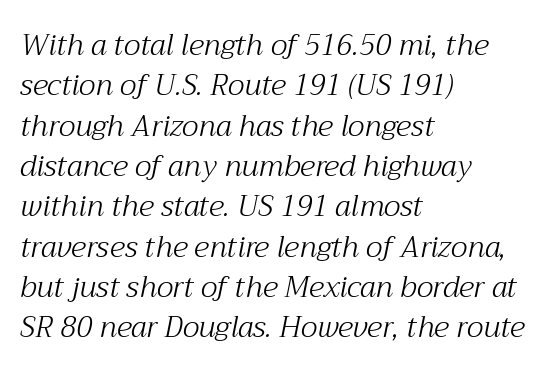
The image shows 29 px light serif type, italic (leaning right); set left-aligned, normal line spacing (1.39x), normal letter spacing, not underlined; medium stroke contrast and a medium x-height.
